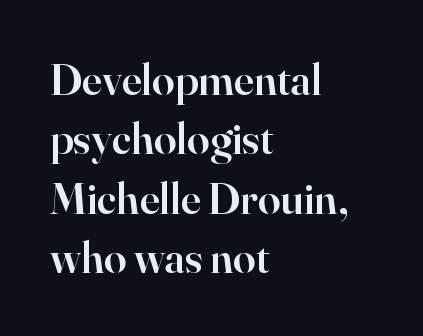
The passage shown is typed in a proportional face where columns would drift. Moderately thickened strokes mark this as semibold type. Serif or sans? Serif — the stroke terminals have little feet. Every row of glyphs begins at an identical x-position on the left.
